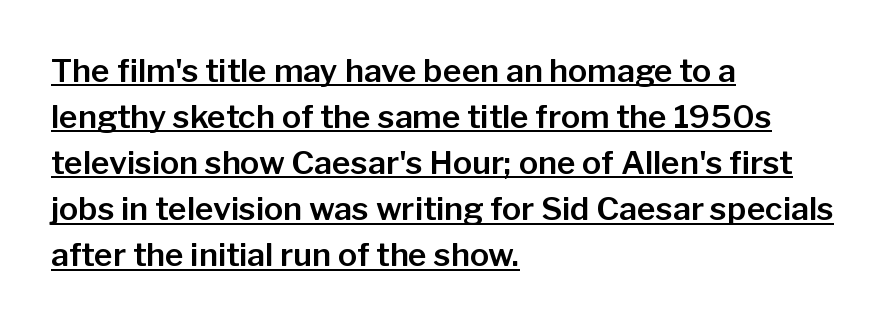
The image shows 32 px sans-serif type, upright; set left-aligned, normal line spacing (1.44x), normal letter spacing, underlined; low stroke contrast and a medium x-height.
